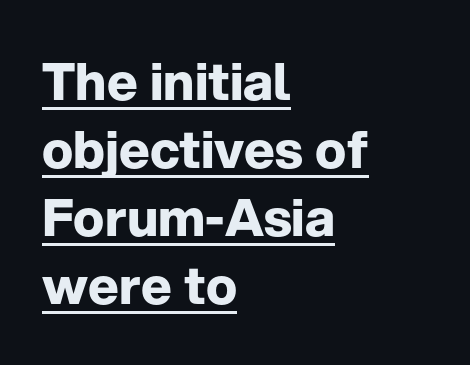
Q: Is the text bold? A: Yes.
Q: Is the text italic (slanted)? A: No, it is upright.
Q: Is the typeface a serif or a sans-serif typeface? A: Sans-serif.
Q: Is the text underlined? A: Yes.
Q: How is the paragraph aligned? A: Left-aligned.
Q: Is the spacing between letters normal or unusually wide? A: Normal.
Q: Is the spacing between lines tight, normal or loose? A: Normal.
Q: Width (condensed, normal, or wide)? A: Normal.
Q: Stroke contrast? A: Low.
Q: x-height? A: Medium.
Q: Monospaced? A: No.
